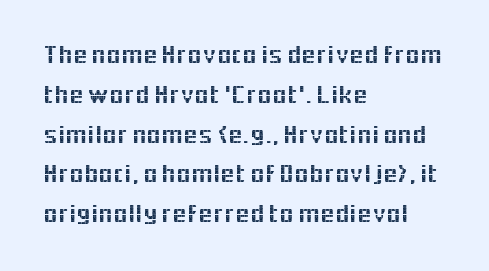
Q: Is the text italic (slanted)? A: No, it is upright.
Q: Is the text underlined? A: No.
Q: How is the paragraph aligned? A: Left-aligned.
Q: Is the spacing between letters normal or unusually wide? A: Normal.
Q: Is the spacing between lines tight, normal or loose? A: Normal.
